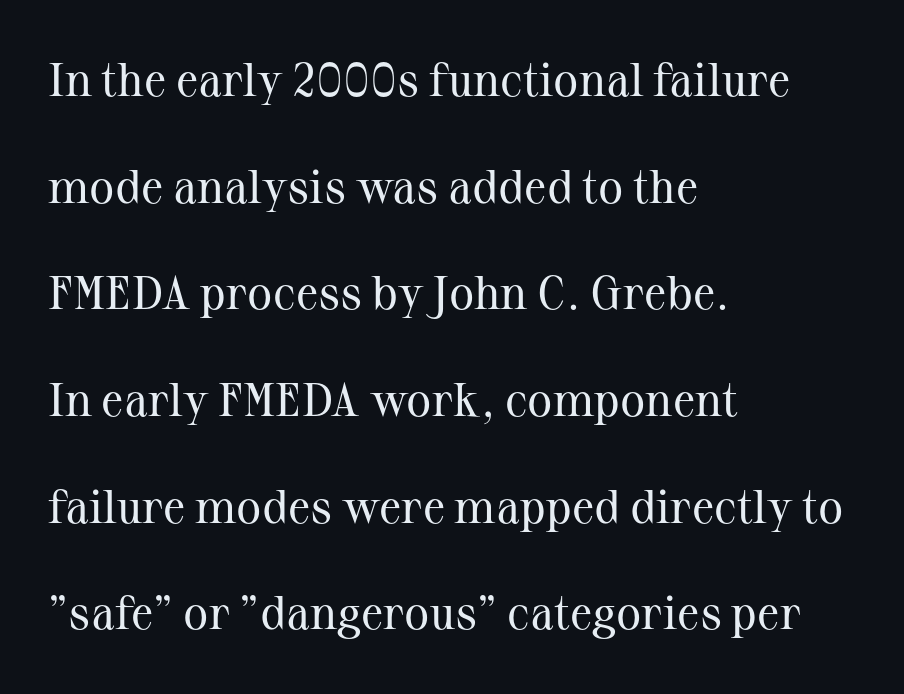
Q: Is the text bold? A: No.
Q: Is the text italic (slanted)? A: No, it is upright.
Q: Is the typeface a serif or a sans-serif typeface? A: Serif.
Q: Is the text underlined? A: No.
Q: How is the paragraph aligned? A: Left-aligned.
Q: Is the spacing between letters normal or unusually wide? A: Normal.
Q: Is the spacing between lines tight, normal or loose? A: Loose.
Q: Width (condensed, normal, or wide)? A: Normal.
Q: Stroke contrast? A: Medium.
Q: x-height? A: Medium.
Q: Monospaced? A: No.
